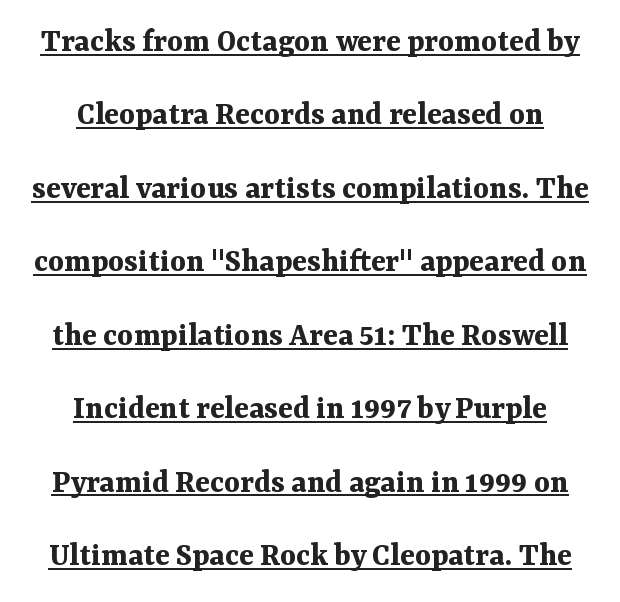
Q: Is the text bold? A: Yes.
Q: Is the text italic (slanted)? A: No, it is upright.
Q: Is the typeface a serif or a sans-serif typeface? A: Serif.
Q: Is the text underlined? A: Yes.
Q: How is the paragraph aligned? A: Centered.
Q: Is the spacing between letters normal or unusually wide? A: Normal.
Q: Is the spacing between lines tight, normal or loose? A: Loose.
Q: Width (condensed, normal, or wide)? A: Normal.
Q: Stroke contrast? A: Medium.
Q: x-height? A: Medium.
Q: Monospaced? A: No.
